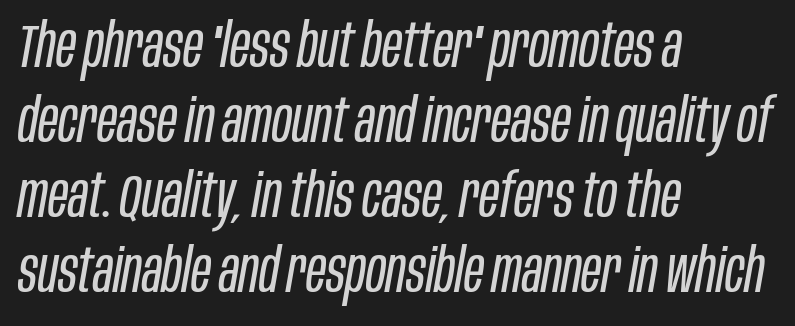
Heft: none added — not bold. Inter-character spacing is left at the font's built-in metrics. The axis of the letterforms is tilted away from vertical. The space beneath each line is pristine and unruled. Think of a printed novel: that variable character pitch is what you see here. This rendering uses left alignment, leaving the right contour irregular.
